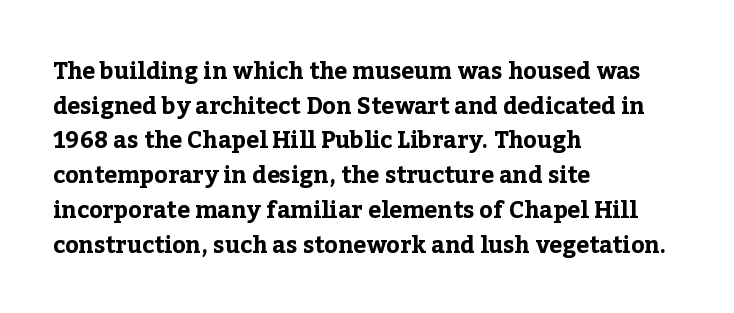
{"italic": "no", "bold": "yes", "underline": "no", "align": "left", "line_spacing": "normal", "line_spacing_ratio": 1.51, "letter_spacing": "normal", "letter_spacing_em": 0.0, "glyph_px": 23}
